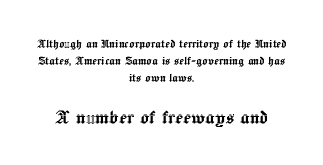
Q: Is the text italic (slanted)? A: No, it is upright.
Q: Is the text underlined? A: No.
Q: How is the paragraph aligned? A: Centered.
Q: Is the spacing between letters normal or unusually wide? A: Normal.
Q: Which block of text is set in a larger size, the first (top) or the second (bottom)? A: The second (bottom) one.
